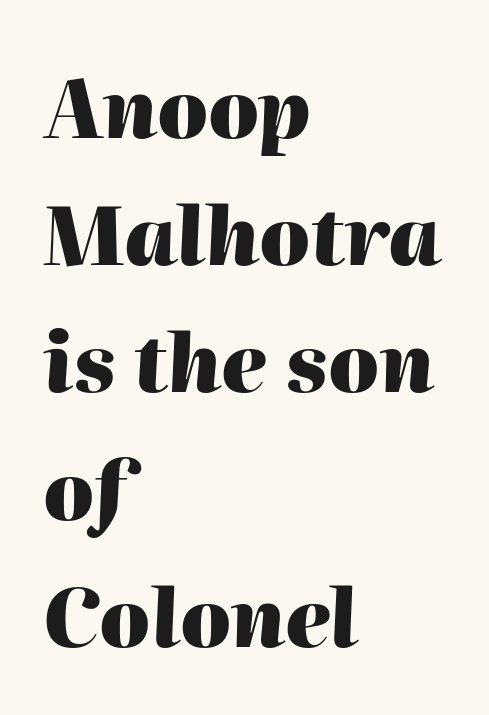
Q: Is the text bold? A: Yes.
Q: Is the text italic (slanted)? A: Yes, it leans right by about 2 degrees.
Q: Is the text underlined? A: No.
Q: How is the paragraph aligned? A: Left-aligned.
Q: Is the spacing between letters normal or unusually wide? A: Normal.
Q: Is the spacing between lines tight, normal or loose? A: Normal.
Q: Width (condensed, normal, or wide)? A: Normal.
Q: Stroke contrast? A: High.
Q: x-height? A: Medium.
Q: Monospaced? A: No.
